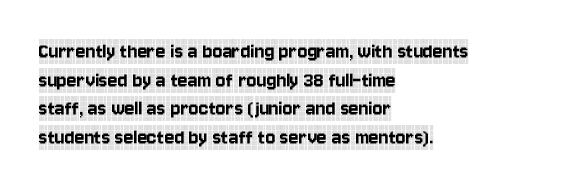
Q: Is the text italic (slanted)? A: No, it is upright.
Q: Is the text underlined? A: No.
Q: How is the paragraph aligned? A: Left-aligned.
Q: Is the spacing between letters normal or unusually wide? A: Normal.
